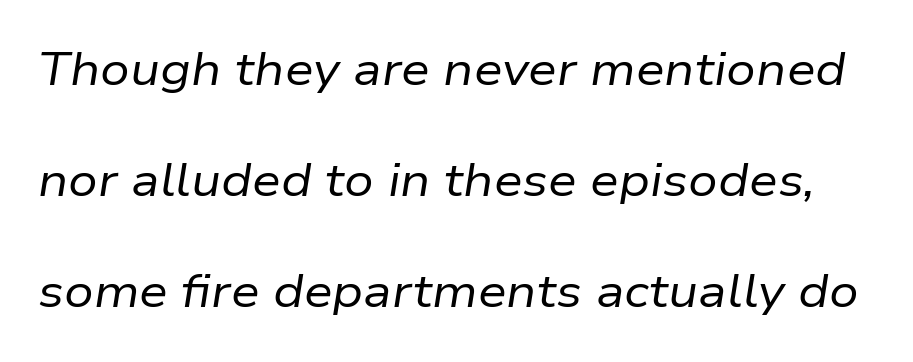
Slanted lettering throughout. The cut favours lightness, reaching ordinary text weight at its darkest. Bare-footed words on every line. Note the varied advance widths — an 'i' is clearly narrower than an 'm'. Interline gaps are noticeably wide in this sample. The horizontal fit of the characters is conventional and even.
